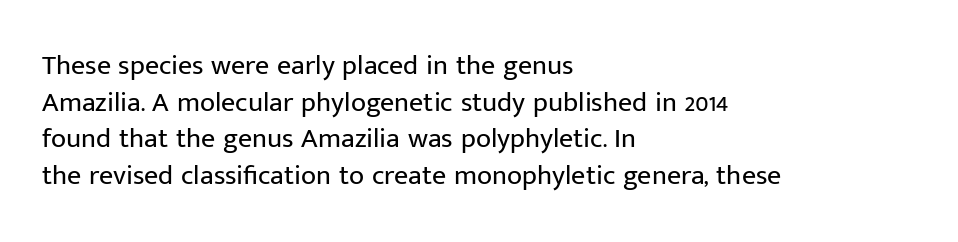
{"serif": "no", "italic": "no", "bold": "no", "weight": "regular", "width": "normal", "stroke_contrast": "low", "x_height": "medium", "monospaced": "no", "underline": "no", "align": "left", "line_spacing": "normal", "line_spacing_ratio": 1.31, "letter_spacing": "normal", "letter_spacing_em": 0.0, "glyph_px": 28}
